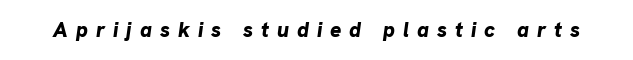
Is the type slanted? Yes — the strokes lean at a clear angle. A full-strength bold gives these letters their thick strokes. Loose tracking; the words dissolve into strings of separated letters. The zone under the glyphs is completely vacant.
